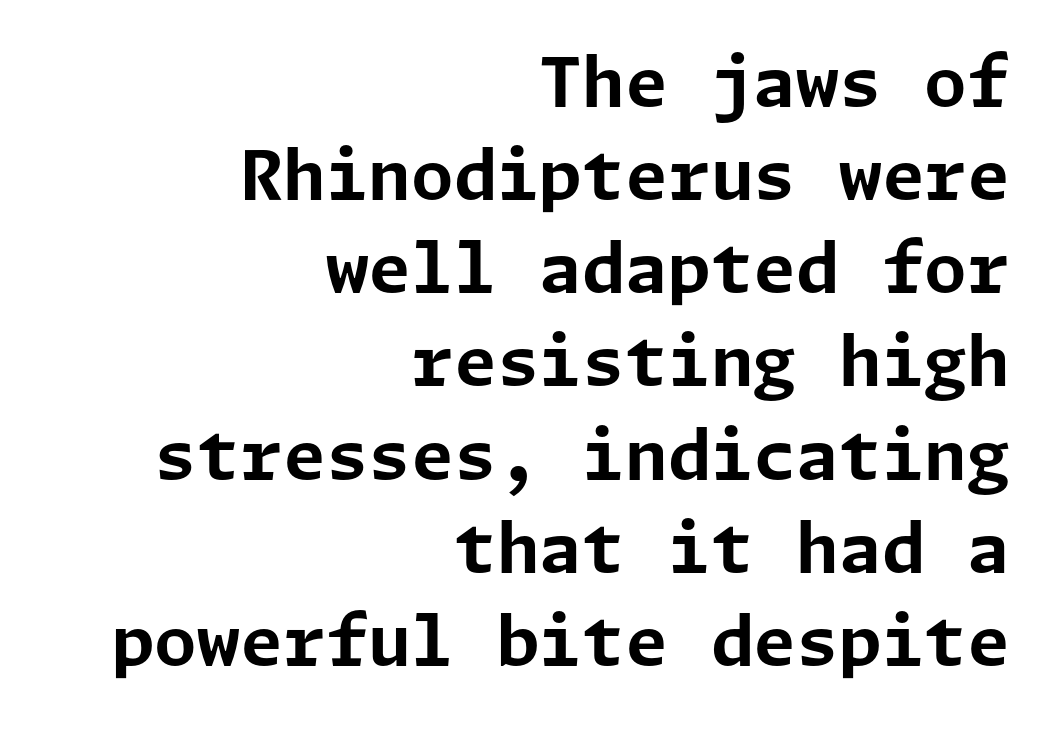
{"serif": "no", "italic": "no", "bold": "yes", "weight": "bold", "width": "normal", "stroke_contrast": "low", "x_height": "medium", "underline": "no", "align": "right", "line_spacing": "normal", "line_spacing_ratio": 1.35, "letter_spacing": "normal", "letter_spacing_em": 0.0, "glyph_px": 69}
